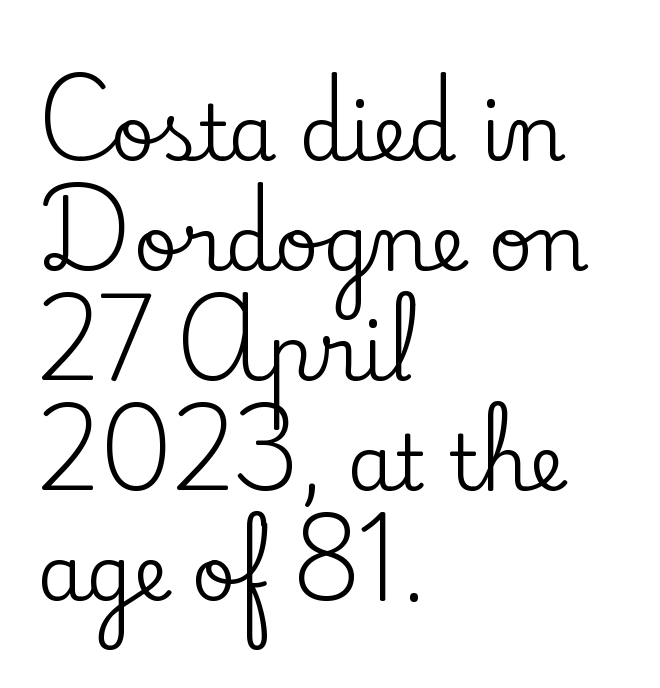
Observe the ordinary spacing: letters are neighbours, not strangers. The strip under each line holds only bare page. Interline gaps are of average width in this sample. These lines are composed in type with serifs. Notice how the stems are strictly vertical — no italics here.
